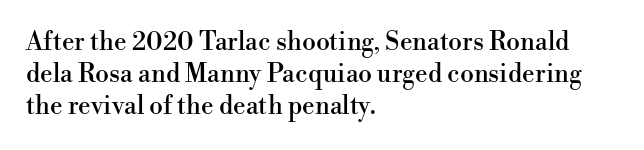
Q: Is the text italic (slanted)? A: No, it is upright.
Q: Is the text underlined? A: No.
Q: How is the paragraph aligned? A: Left-aligned.
Q: Is the spacing between letters normal or unusually wide? A: Normal.
Q: Is the spacing between lines tight, normal or loose? A: Normal.
